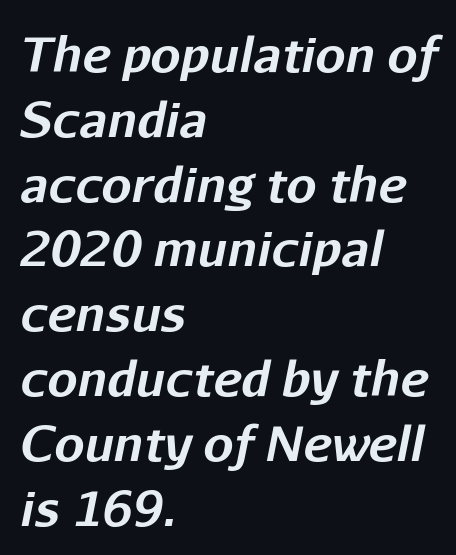
The image shows 48 px bold type, italic (leaning right); set left-aligned, normal line spacing (1.35x), normal letter spacing, not underlined; low stroke contrast and a medium x-height.
